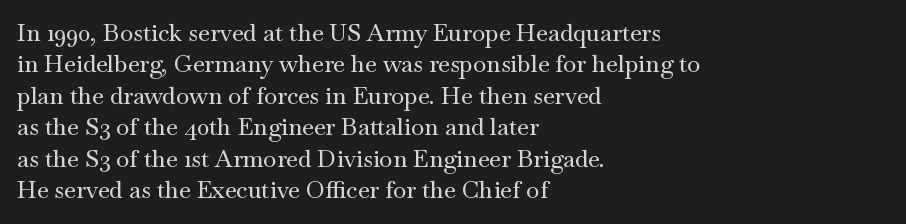
The image shows 24 px text type, upright; set left-aligned, normal line spacing (1.31x), normal letter spacing, not underlined.
